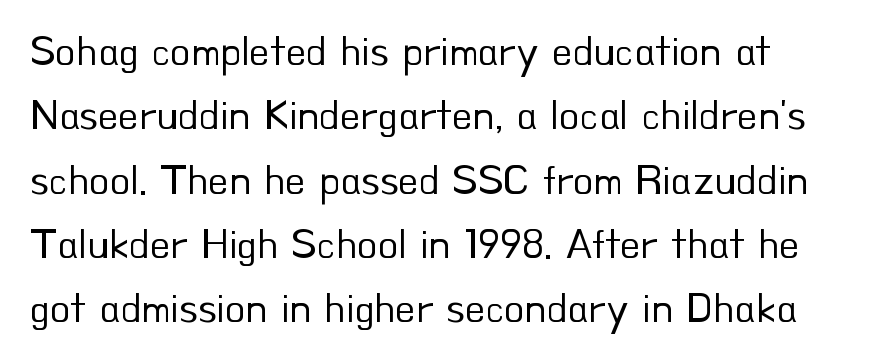
{"serif": "no", "italic": "no", "bold": "no", "weight": "regular", "width": "normal", "stroke_contrast": "low", "x_height": "small", "monospaced": "no", "underline": "no", "align": "left", "line_spacing": "normal", "line_spacing_ratio": 1.53, "letter_spacing": "normal", "letter_spacing_em": 0.0, "glyph_px": 42}
